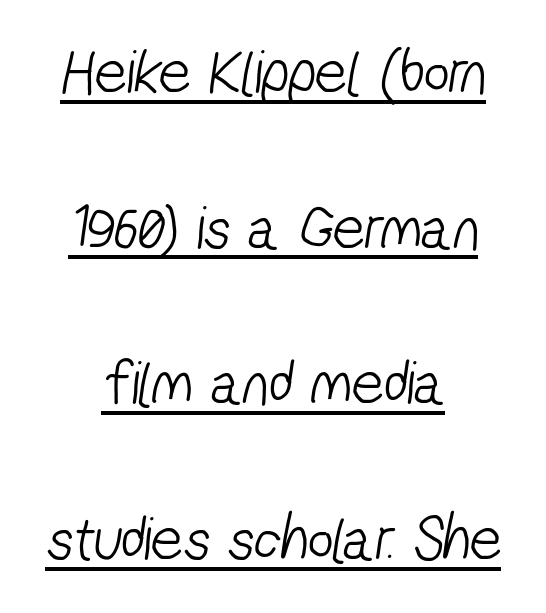
Q: Is the text bold? A: No.
Q: Is the typeface a serif or a sans-serif typeface? A: Sans-serif.
Q: Is the text underlined? A: Yes.
Q: How is the paragraph aligned? A: Centered.
Q: Is the spacing between letters normal or unusually wide? A: Normal.
Q: Is the spacing between lines tight, normal or loose? A: Loose.
Q: Width (condensed, normal, or wide)? A: Condensed.
Q: Stroke contrast? A: Low.
Q: x-height? A: Medium.
Q: Monospaced? A: No.
